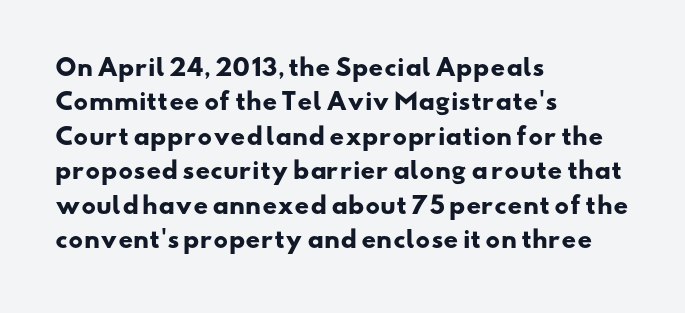
The area under the type is left untouched. Line starts are locked; line ends wander. Regarding leading, the lines here are spaced in the standard way. Heavy, bold letterforms.
